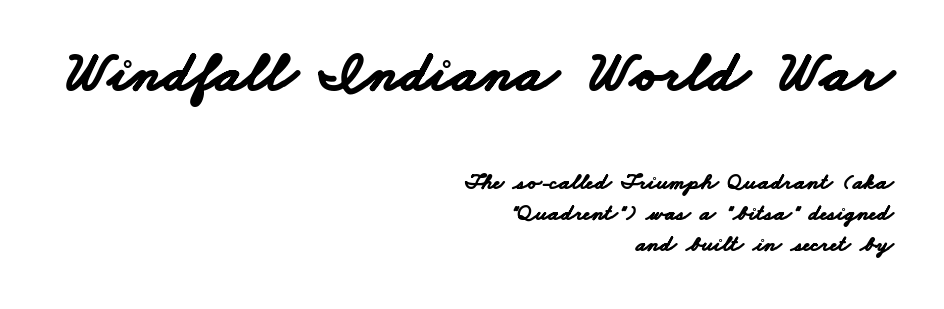
Q: Is the text bold? A: Yes.
Q: Is the typeface a serif or a sans-serif typeface? A: Sans-serif.
Q: Is the text underlined? A: No.
Q: How is the paragraph aligned? A: Right-aligned.
Q: Is the spacing between letters normal or unusually wide? A: Normal.
Q: Is the spacing between lines tight, normal or loose? A: Normal.
Q: Which block of text is set in a larger size, the first (top) or the second (bottom)? A: The first (top) one.
Q: Width (condensed, normal, or wide)? A: Wide.
Q: Stroke contrast? A: Low.
Q: x-height? A: Small.
Q: Monospaced? A: No.
